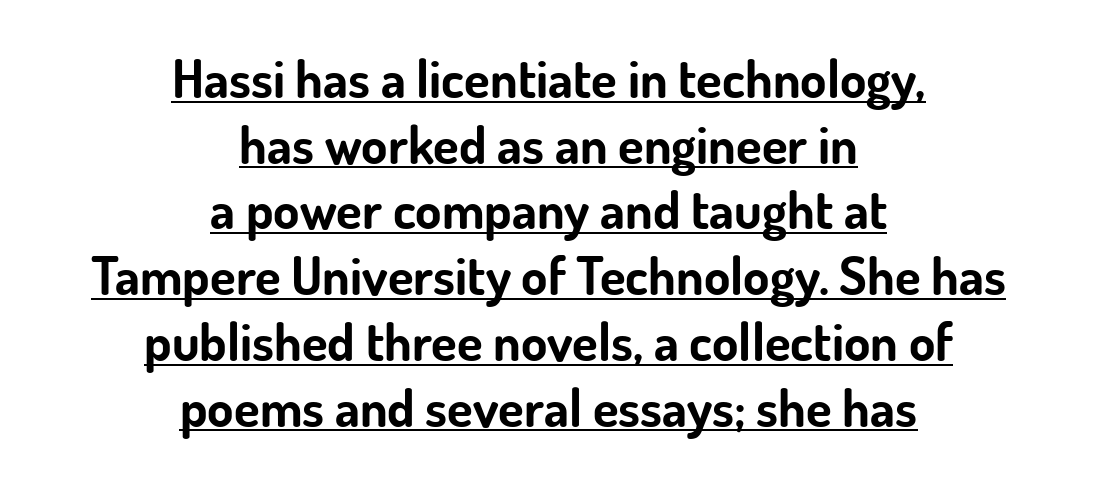
Q: Is the text bold? A: Yes.
Q: Is the text italic (slanted)? A: No, it is upright.
Q: Is the typeface a serif or a sans-serif typeface? A: Sans-serif.
Q: Is the text underlined? A: Yes.
Q: How is the paragraph aligned? A: Centered.
Q: Is the spacing between letters normal or unusually wide? A: Normal.
Q: Width (condensed, normal, or wide)? A: Normal.
Q: Stroke contrast? A: Low.
Q: x-height? A: Small.
Q: Monospaced? A: No.
